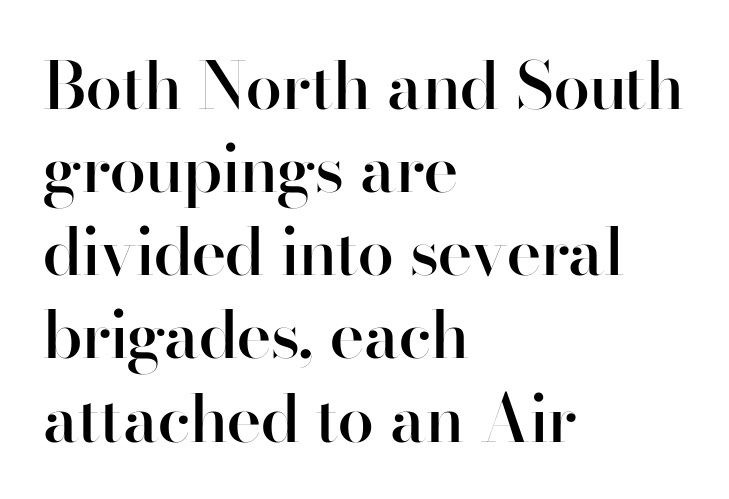
Is this a fixed-width face? No — the glyphs have proportional, varying widths. How heavy is the stroke? Medium-heavy — a semibold, shy of bold. Every character sits straight up, as roman type does. Characters follow at the spacing the type designer built in. Look at the bottom of the vertical strokes: they stop flat, with no serifs. Honestly, there is no underline to notice here at all.
